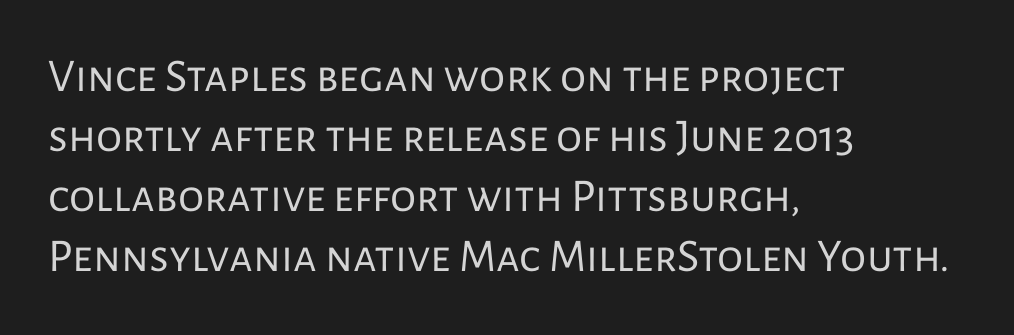
{"serif": "no", "italic": "no", "bold": "no", "weight": "regular", "width": "normal", "stroke_contrast": "low", "x_height": "medium", "monospaced": "no", "underline": "no", "align": "left", "line_spacing": "normal", "line_spacing_ratio": 1.28, "letter_spacing": "normal", "letter_spacing_em": 0.0, "glyph_px": 47}
